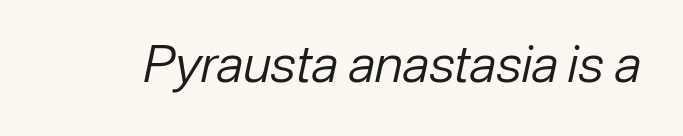
Q: Is the text bold? A: No.
Q: Is the text italic (slanted)? A: Yes, it leans right by about 12 degrees.
Q: Is the text underlined? A: No.
Q: Is the spacing between letters normal or unusually wide? A: Normal.
Q: Width (condensed, normal, or wide)? A: Normal.
Q: Stroke contrast? A: Low.
Q: x-height? A: Medium.
Q: Monospaced? A: No.
